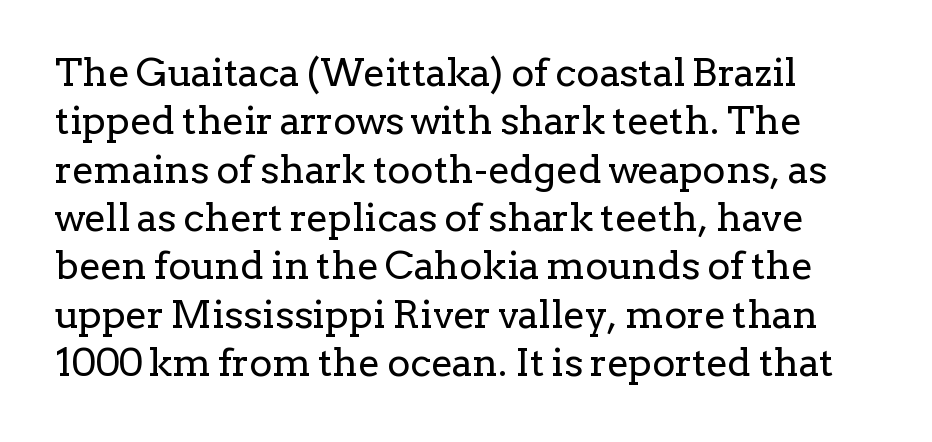
Q: Is the text bold? A: No.
Q: Is the text italic (slanted)? A: No, it is upright.
Q: Is the typeface a serif or a sans-serif typeface? A: Serif.
Q: Is the text underlined? A: No.
Q: Is the spacing between letters normal or unusually wide? A: Normal.
Q: Width (condensed, normal, or wide)? A: Normal.
Q: Stroke contrast? A: Low.
Q: x-height? A: Medium.
Q: Monospaced? A: No.
